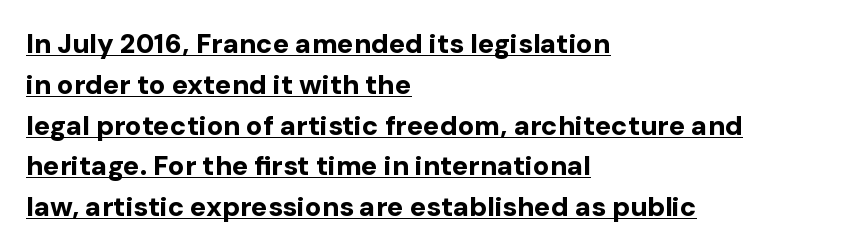
Q: Is the text bold? A: Yes.
Q: Is the text italic (slanted)? A: No, it is upright.
Q: Is the text underlined? A: Yes.
Q: How is the paragraph aligned? A: Left-aligned.
Q: Is the spacing between letters normal or unusually wide? A: Normal.
Q: Is the spacing between lines tight, normal or loose? A: Normal.
